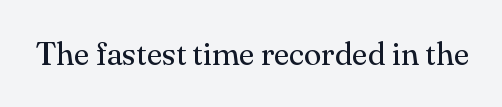
The image shows 32 px regular-weight serif type, upright; set normal letter spacing, not underlined; medium stroke contrast and a small x-height.
